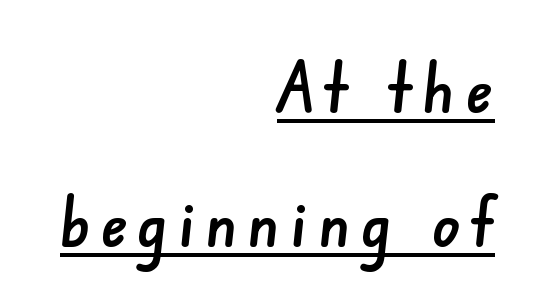
{"serif": "no", "width": "normal", "stroke_contrast": "low", "x_height": "small", "monospaced": "no", "underline": "yes", "align": "right", "line_spacing": "loose", "line_spacing_ratio": 1.92, "glyph_px": 70}
